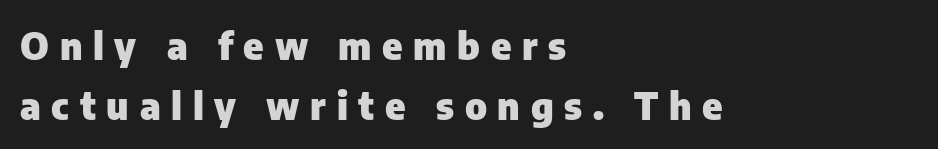
{"serif": "no", "italic": "no", "bold": "yes", "weight": "heavy", "width": "normal", "stroke_contrast": "low", "x_height": "medium", "monospaced": "no", "underline": "no", "align": "left", "line_spacing": "normal", "line_spacing_ratio": 1.57, "letter_spacing": "wide", "letter_spacing_em": 0.28, "glyph_px": 38}
